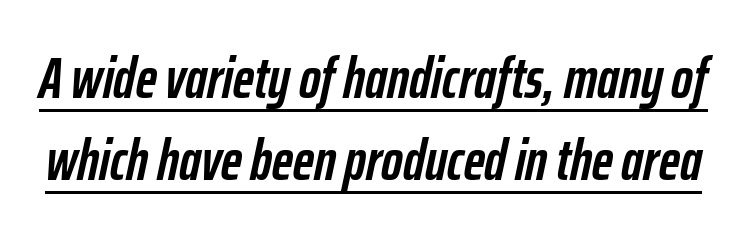
{"italic": "yes", "lean": "right", "slant_degrees": 12, "bold": "yes", "weight": "semibold", "width": "condensed", "stroke_contrast": "low", "x_height": "medium", "monospaced": "no", "underline": "yes", "line_spacing": "normal", "line_spacing_ratio": 1.42, "letter_spacing": "normal", "letter_spacing_em": 0.0, "glyph_px": 58}
